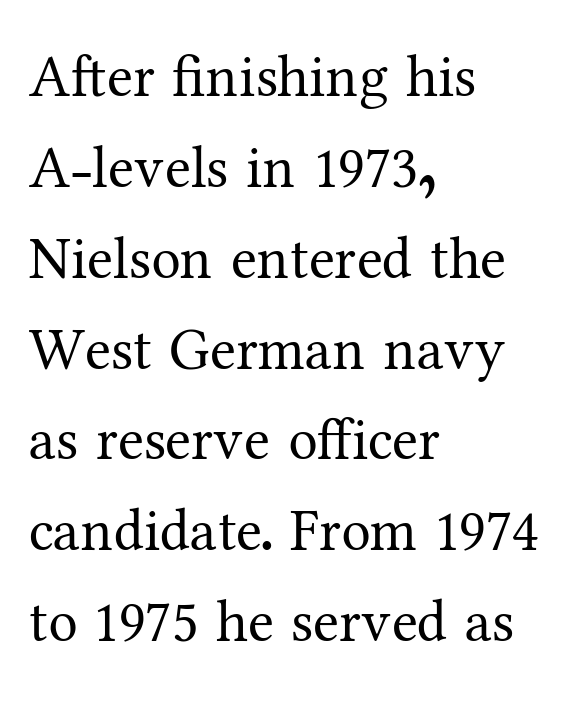
The image shows 59 px regular-weight serif type, upright; set left-aligned, normal line spacing (1.54x), normal letter spacing, not underlined; medium stroke contrast and a medium x-height.
